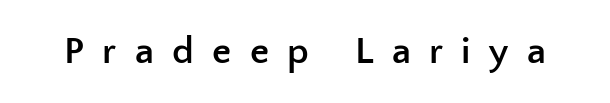
{"serif": "no", "italic": "no", "bold": "yes", "weight": "semibold", "width": "normal", "stroke_contrast": "low", "x_height": "medium", "monospaced": "no", "underline": "no", "letter_spacing": "wide", "letter_spacing_em": 0.48, "glyph_px": 38}
